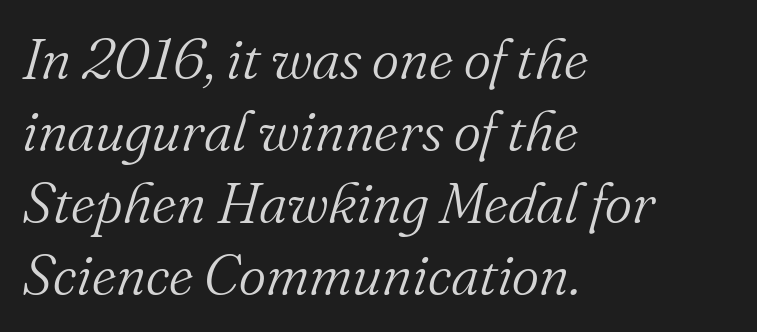
Q: Is the text bold? A: No.
Q: Is the text italic (slanted)? A: Yes, it leans right by about 16 degrees.
Q: Is the typeface a serif or a sans-serif typeface? A: Serif.
Q: Is the text underlined? A: No.
Q: How is the paragraph aligned? A: Left-aligned.
Q: Is the spacing between letters normal or unusually wide? A: Normal.
Q: Width (condensed, normal, or wide)? A: Normal.
Q: Stroke contrast? A: Medium.
Q: x-height? A: Small.
Q: Monospaced? A: No.
